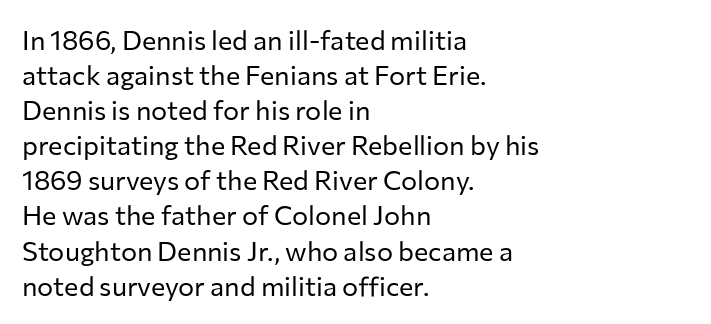
{"italic": "no", "bold": "no", "underline": "no", "align": "left", "line_spacing": "normal", "line_spacing_ratio": 1.3, "letter_spacing": "normal", "letter_spacing_em": 0.0, "glyph_px": 27}
